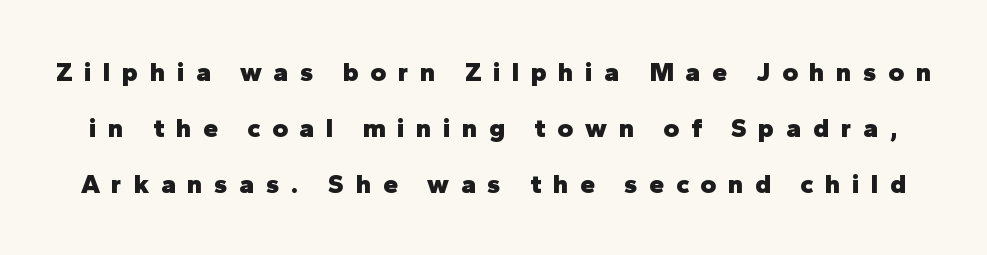
Whoever set this chose breathing room over compactness in the vertical rhythm. Honestly, there is no underline to notice here at all. This sample uses an upright cut, with every glyph sitting square on the baseline. Students, note that the glyphs here are deliberately spaced far apart.
